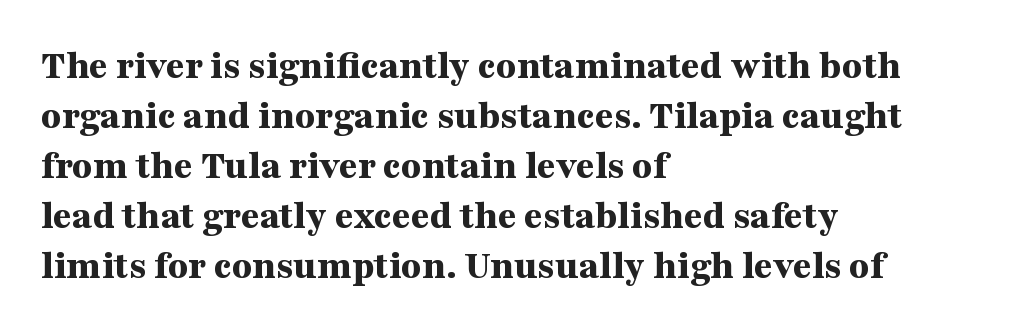
The paragraph has a hard left edge and a soft right edge. Weight: bold. The text was rendered using a seriffed face with decorative stroke endings. Do the letters lean? They stand straight. Varying glyph widths throughout — classic text-font behaviour.
